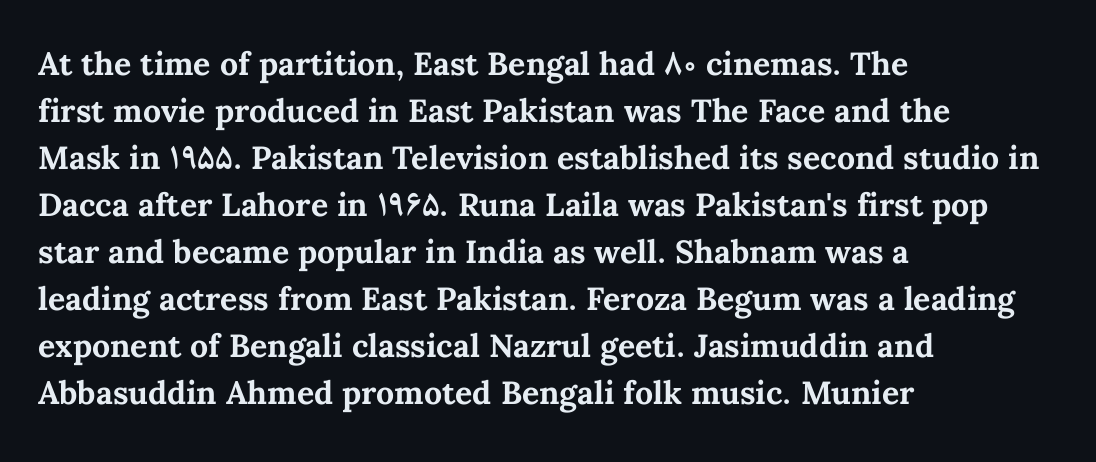
The image shows 32 px bold type, upright; set left-aligned, normal line spacing (1.47x), normal letter spacing, not underlined; medium stroke contrast and a medium x-height.
